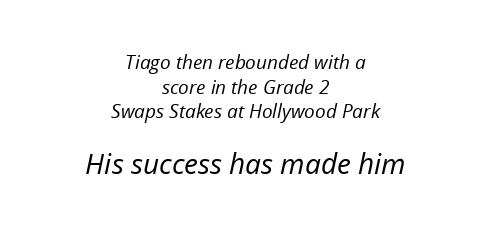
Q: Is the text bold? A: No.
Q: Is the text italic (slanted)? A: Yes, it leans right by about 12 degrees.
Q: Is the text underlined? A: No.
Q: How is the paragraph aligned? A: Centered.
Q: Is the spacing between letters normal or unusually wide? A: Normal.
Q: Is the spacing between lines tight, normal or loose? A: Normal.
Q: Which block of text is set in a larger size, the first (top) or the second (bottom)? A: The second (bottom) one.
Q: Width (condensed, normal, or wide)? A: Normal.
Q: Stroke contrast? A: Low.
Q: x-height? A: Medium.
Q: Monospaced? A: No.
